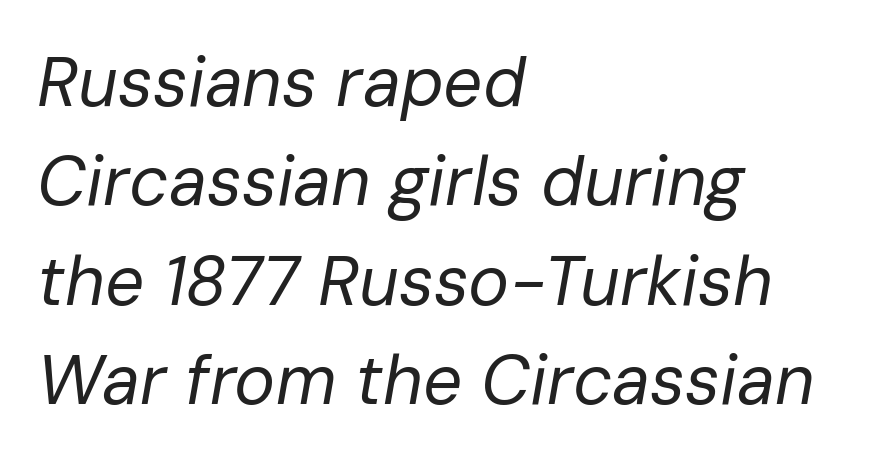
Q: Is the text bold? A: No.
Q: Is the text italic (slanted)? A: Yes, it leans right by about 10 degrees.
Q: Is the text underlined? A: No.
Q: How is the paragraph aligned? A: Left-aligned.
Q: Is the spacing between letters normal or unusually wide? A: Normal.
Q: Is the spacing between lines tight, normal or loose? A: Normal.
Q: Width (condensed, normal, or wide)? A: Normal.
Q: Stroke contrast? A: Low.
Q: x-height? A: Medium.
Q: Monospaced? A: No.
